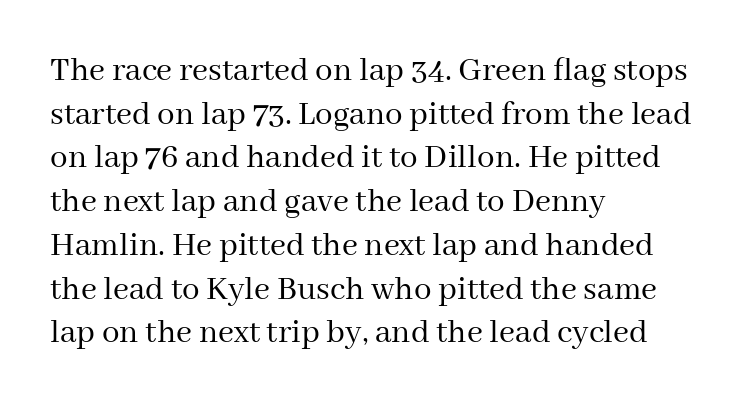
{"serif": "yes", "italic": "no", "bold": "no", "weight": "regular", "width": "normal", "stroke_contrast": "medium", "x_height": "medium", "monospaced": "no", "underline": "no", "align": "left", "line_spacing": "normal", "line_spacing_ratio": 1.25, "letter_spacing": "normal", "letter_spacing_em": 0.0, "glyph_px": 35}
